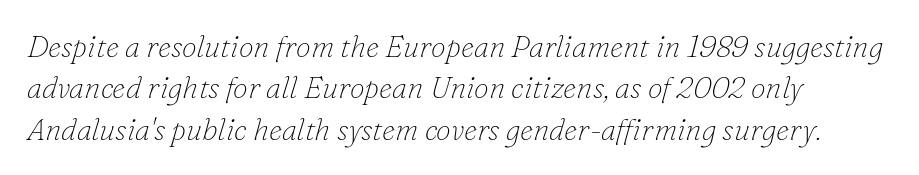
The designer went with a serif here, giving each stem small feet. Counters stay open thanks to moderate or lighter strokes. Interline gaps are of average width in this sample. Tracking here is standard; glyphs follow each other at the usual distance. A bare baseline throughout the passage. Yep, that's italic — everything's leaning.
